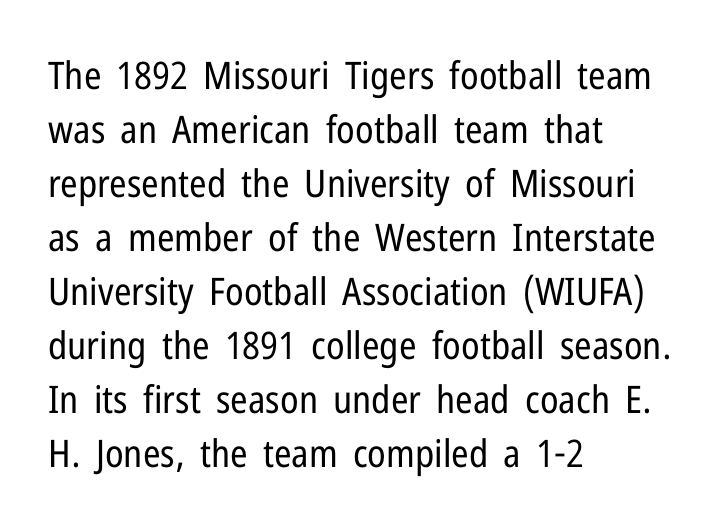
The image shows 38 px regular-weight, condensed sans-serif type, upright; set left-aligned, normal line spacing (1.42x), normal letter spacing, not underlined; low stroke contrast and a medium x-height.
